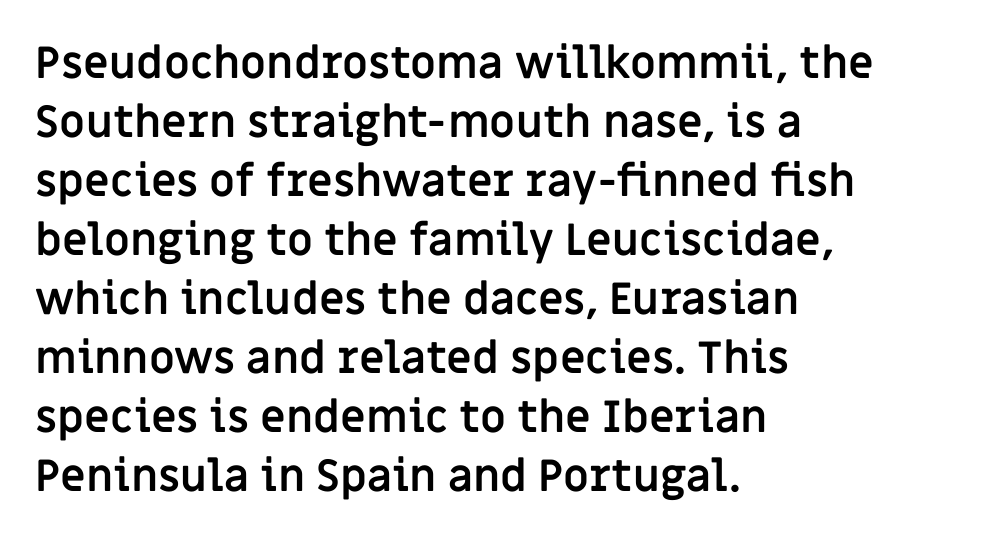
The image shows 44 px semibold sans-serif type, upright; set left-aligned, normal line spacing (1.34x), normal letter spacing, not underlined; low stroke contrast and a large x-height.
